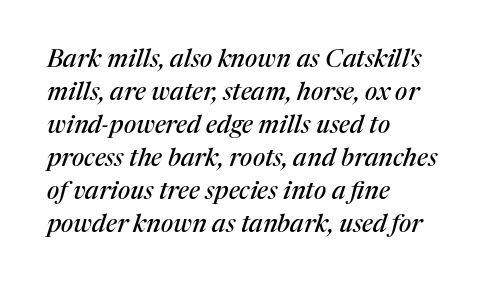
The image shows 25 px text type, italic (leaning right); set left-aligned, normal line spacing (1.32x), normal letter spacing, not underlined.
